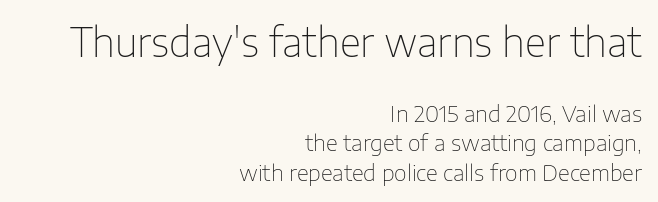
Horizontal alignment here is rightward, an uncommon choice for prose. Summary of vertical rhythm: regular, with standard interline spacing. Characters follow at the spacing the type designer built in. Think of a printed novel: that variable character pitch is what you see here. Upright lettering throughout.
